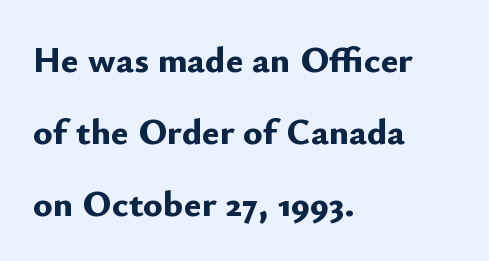
{"serif": "no", "italic": "no", "bold": "yes", "weight": "bold", "width": "normal", "stroke_contrast": "low", "x_height": "small", "monospaced": "no", "underline": "no", "align": "left", "line_spacing": "loose", "line_spacing_ratio": 1.95, "letter_spacing": "normal", "letter_spacing_em": 0.0, "glyph_px": 37}
